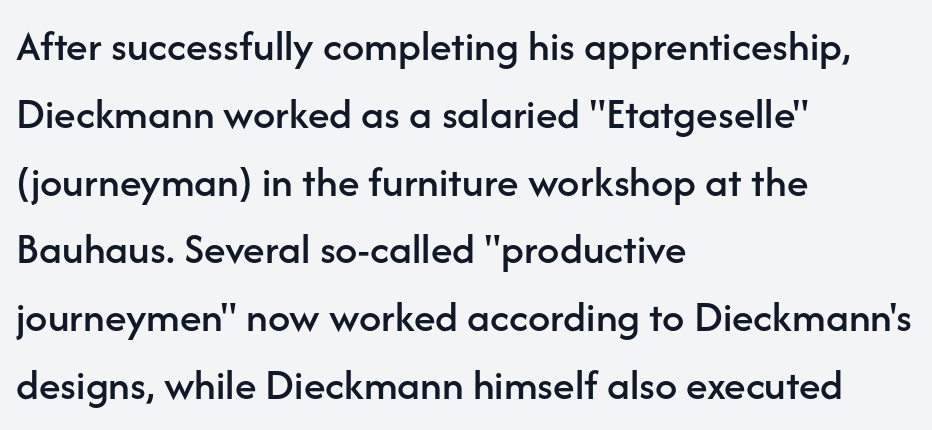
The vertical gap from one line to the next is medium. The face used here is a sans, in the tradition of grotesques and geometrics. Left-aligned paragraph, ragged on the right. Nothing unusual about the tracking: characters are spaced as the font intends. Unlike italic type, these characters show no tilt at all.
